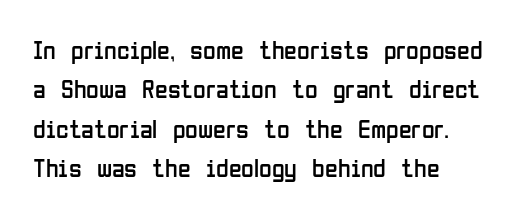
{"italic": "no", "bold": "no", "underline": "no", "line_spacing": "normal", "line_spacing_ratio": 1.51, "letter_spacing": "normal", "letter_spacing_em": 0.0, "glyph_px": 26}
